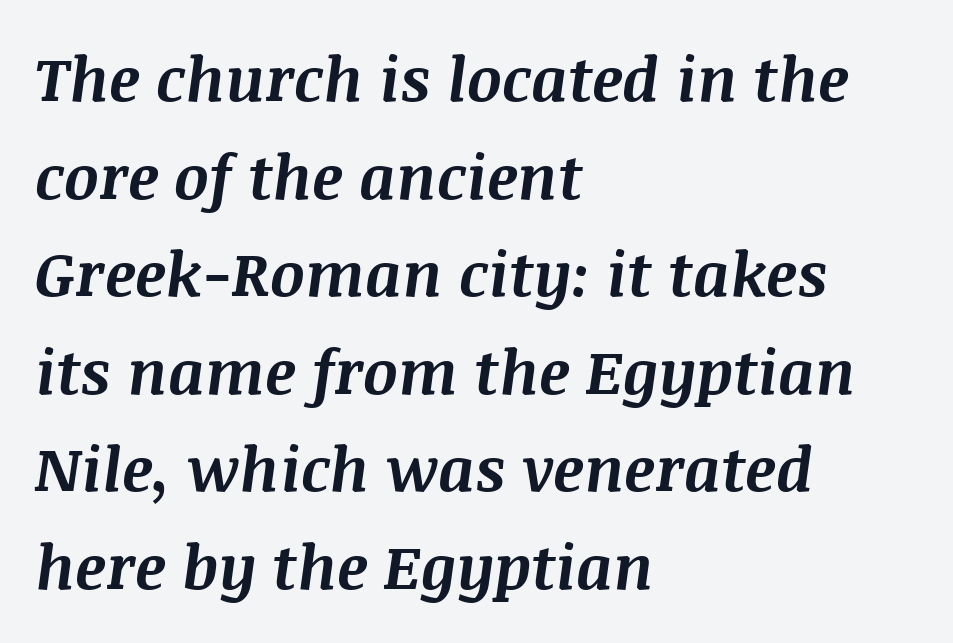
Q: Is the text bold? A: Yes.
Q: Is the text italic (slanted)? A: Yes, it leans right by about 8 degrees.
Q: Is the text underlined? A: No.
Q: How is the paragraph aligned? A: Left-aligned.
Q: Is the spacing between letters normal or unusually wide? A: Normal.
Q: Is the spacing between lines tight, normal or loose? A: Normal.
Q: Width (condensed, normal, or wide)? A: Normal.
Q: Stroke contrast? A: Medium.
Q: x-height? A: Large.
Q: Monospaced? A: No.
